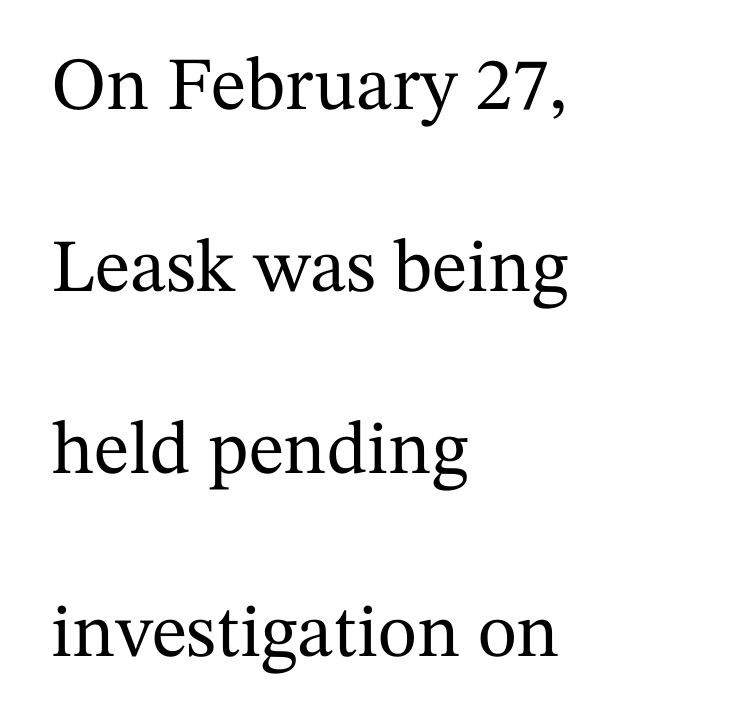
Q: Is the text italic (slanted)? A: No, it is upright.
Q: Is the typeface a serif or a sans-serif typeface? A: Serif.
Q: Is the text underlined? A: No.
Q: How is the paragraph aligned? A: Left-aligned.
Q: Is the spacing between letters normal or unusually wide? A: Normal.
Q: Is the spacing between lines tight, normal or loose? A: Loose.
Q: Width (condensed, normal, or wide)? A: Normal.
Q: Stroke contrast? A: Medium.
Q: x-height? A: Medium.
Q: Monospaced? A: No.
